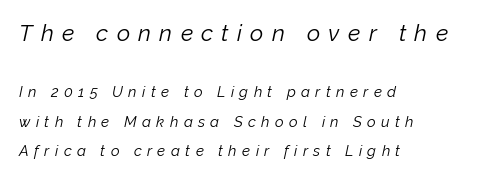
The image shows 23 px text type, italic (leaning right); set left-aligned, loose line spacing (1.96x), unusually wide letter spacing (+0.36 em), not underlined; the first (top) block is 1.53x larger.
